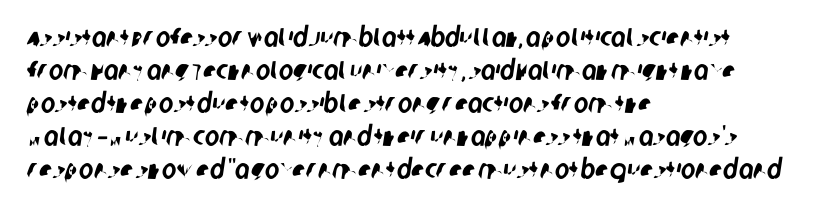
Q: Is the text underlined? A: No.
Q: How is the paragraph aligned? A: Left-aligned.
Q: Is the spacing between letters normal or unusually wide? A: Normal.
